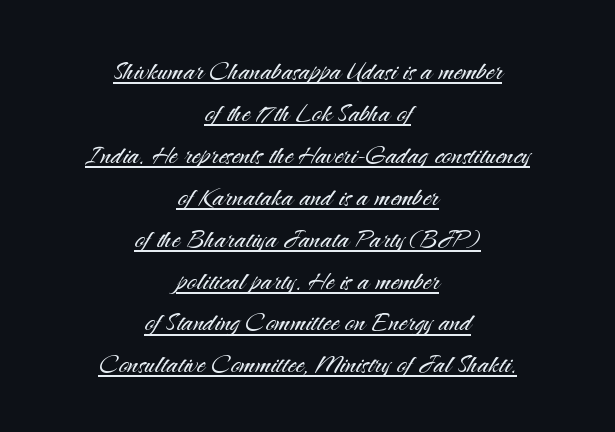
{"serif": "no", "bold": "no", "weight": "light", "width": "normal", "stroke_contrast": "medium", "x_height": "small", "monospaced": "no", "underline": "yes", "align": "center", "line_spacing": "normal", "line_spacing_ratio": 1.27, "letter_spacing": "normal", "letter_spacing_em": 0.0, "glyph_px": 33}
